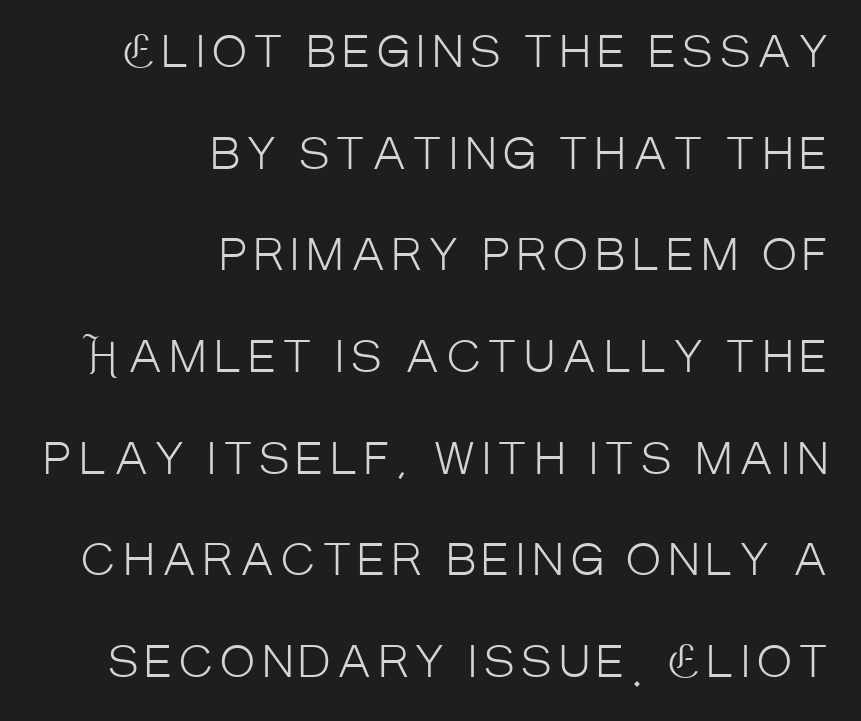
Line spacing here is loose. Look at the bottom of the vertical strokes: they stop flat, with no serifs. Short and long lines alike share a common ending point at right. Varying glyph widths throughout — classic text-font behaviour.
